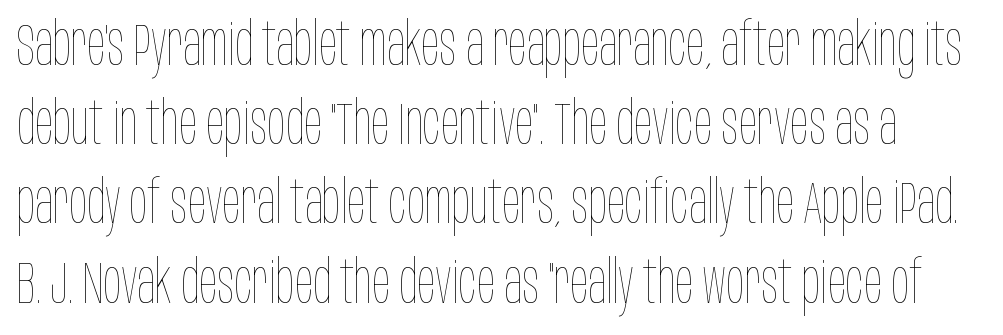
Q: Is the text bold? A: No.
Q: Is the text italic (slanted)? A: No, it is upright.
Q: Is the text underlined? A: No.
Q: Is the spacing between letters normal or unusually wide? A: Normal.
Q: Is the spacing between lines tight, normal or loose? A: Normal.
Q: Width (condensed, normal, or wide)? A: Condensed.
Q: Stroke contrast? A: Low.
Q: x-height? A: Large.
Q: Monospaced? A: No.
